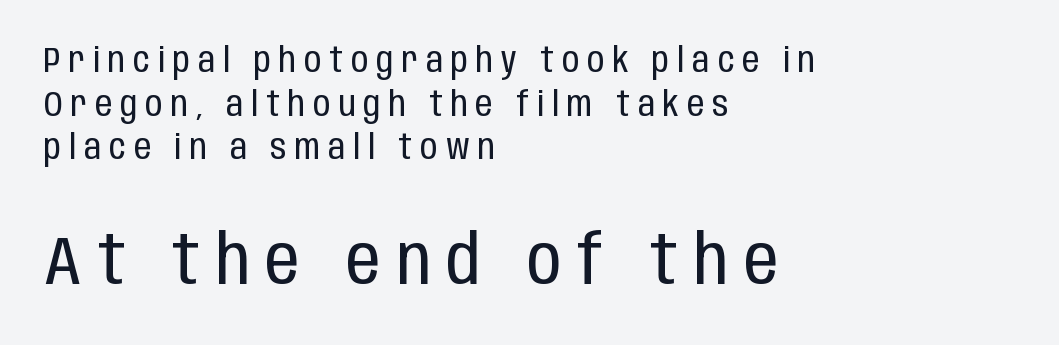
Q: Is the text bold? A: No.
Q: Is the text italic (slanted)? A: No, it is upright.
Q: Is the typeface a serif or a sans-serif typeface? A: Sans-serif.
Q: Is the text underlined? A: No.
Q: How is the paragraph aligned? A: Left-aligned.
Q: Is the spacing between letters normal or unusually wide? A: Unusually wide.
Q: Is the spacing between lines tight, normal or loose? A: Normal.
Q: Which block of text is set in a larger size, the first (top) or the second (bottom)? A: The second (bottom) one.
Q: Width (condensed, normal, or wide)? A: Condensed.
Q: Stroke contrast? A: Low.
Q: x-height? A: Large.
Q: Monospaced? A: No.
